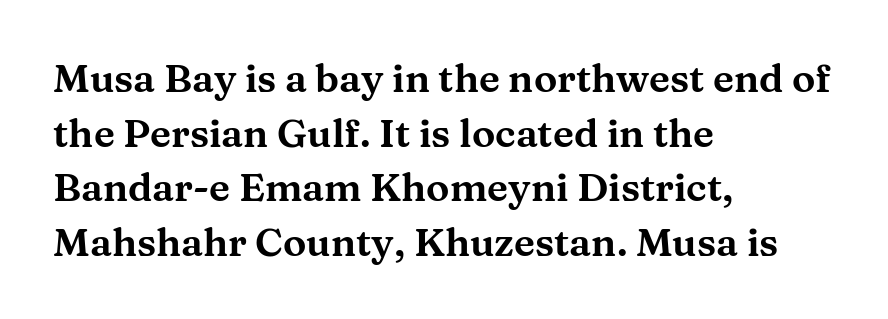
Regarding leading, the lines here are spaced in the standard way. A typesetter would call this zero additional tracking. Proportional: the letters do not fall into vertical columns. The passage is arranged the way most books set body copy — flush left. Rendered with straight, roman letterforms.
